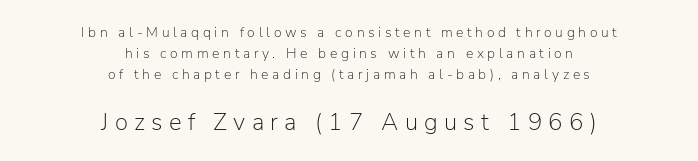
Compared with a flush-left layout, this one balances lines on the center instead. The typesetting does not lean heavy: it is not bold. A clean baseline with only descenders dipping below it. In terms of letterspacing, this is a distinctly airy, spread setting. Students, observe: this is what conventionally led text looks like. This sample uses an upright cut, with every glyph sitting square on the baseline.
